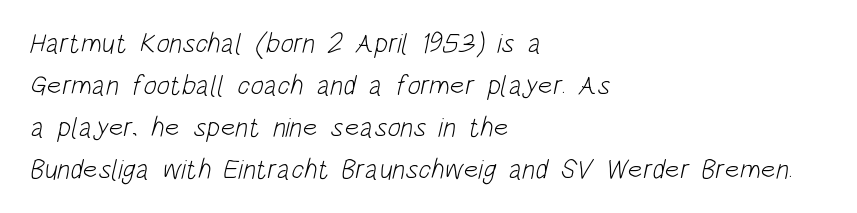
{"serif": "no", "bold": "no", "weight": "light", "width": "condensed", "stroke_contrast": "low", "x_height": "large", "monospaced": "no", "underline": "no", "align": "left", "line_spacing": "normal", "line_spacing_ratio": 1.5, "letter_spacing": "normal", "letter_spacing_em": 0.0, "glyph_px": 28}
